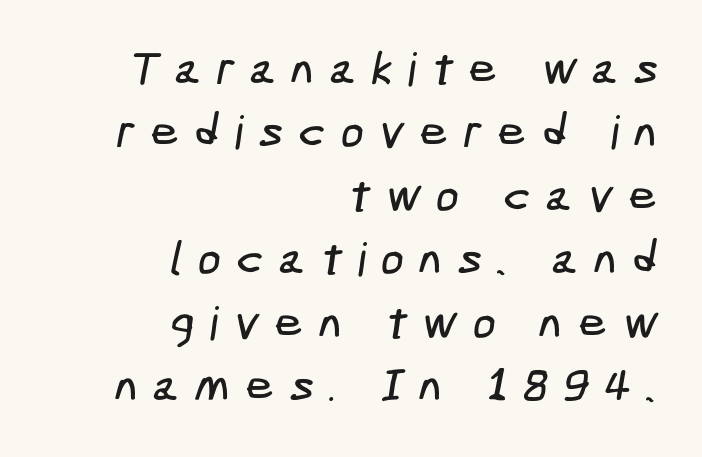
{"serif": "no", "width": "condensed", "stroke_contrast": "low", "x_height": "medium", "underline": "no", "align": "right", "line_spacing": "normal", "line_spacing_ratio": 1.38, "letter_spacing": "wide", "letter_spacing_em": 0.32, "glyph_px": 46}
